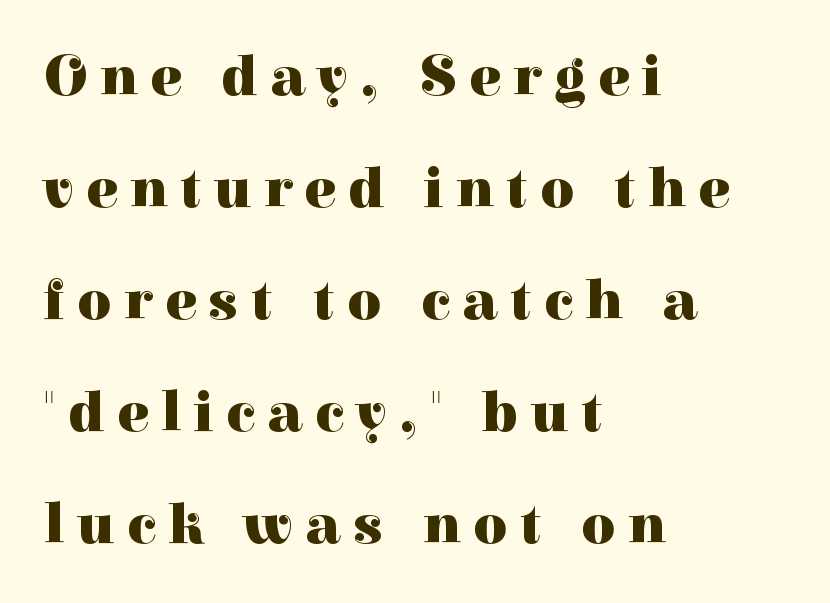
Q: Is the text bold? A: Yes.
Q: Is the text italic (slanted)? A: No, it is upright.
Q: Is the typeface a serif or a sans-serif typeface? A: Serif.
Q: Is the text underlined? A: No.
Q: How is the paragraph aligned? A: Left-aligned.
Q: Is the spacing between letters normal or unusually wide? A: Unusually wide.
Q: Is the spacing between lines tight, normal or loose? A: Loose.
Q: Width (condensed, normal, or wide)? A: Normal.
Q: Stroke contrast? A: High.
Q: x-height? A: Medium.
Q: Monospaced? A: No.
